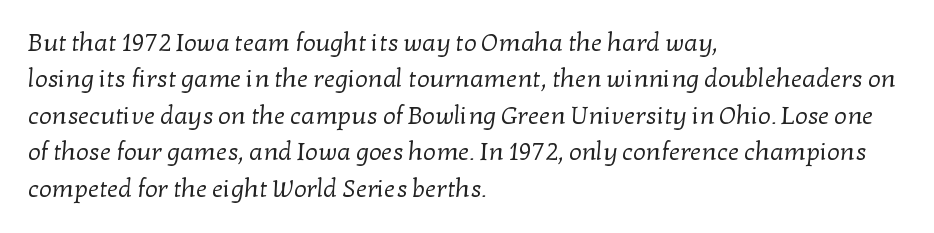
The paragraph has a hard left edge and a soft right edge. In terms of leading, this rendering sits right in the middle. Nobody drew a line under any word here. This rendering leaves character spacing at its baseline value. The typesetting does not lean heavy: it is not bold.
